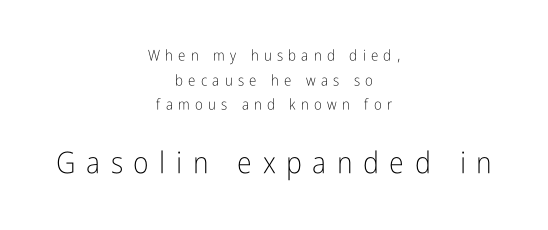
The image shows 30 px light, condensed sans-serif type, upright; set centered, normal line spacing (1.64x), unusually wide letter spacing (+0.35 em), not underlined; the second (bottom) block is 2.0x larger; low stroke contrast and a medium x-height.
